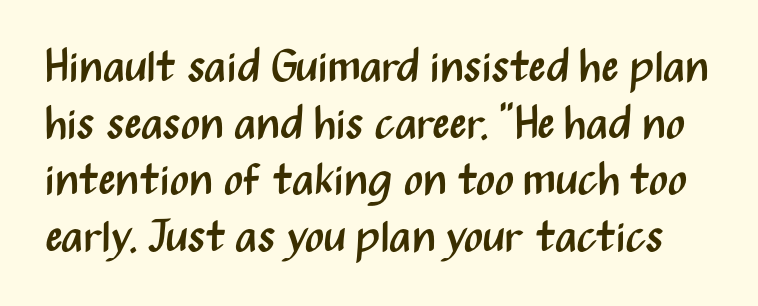
The image shows 45 px regular-weight, condensed sans-serif type, upright; set normal line spacing (1.26x), normal letter spacing, not underlined; medium stroke contrast and a medium x-height.
